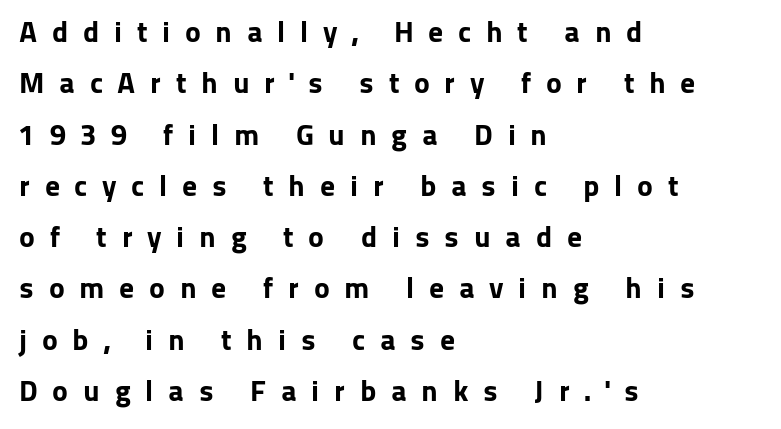
Q: Is the text bold? A: Yes.
Q: Is the text italic (slanted)? A: No, it is upright.
Q: Is the typeface a serif or a sans-serif typeface? A: Sans-serif.
Q: Is the text underlined? A: No.
Q: How is the paragraph aligned? A: Left-aligned.
Q: Is the spacing between letters normal or unusually wide? A: Unusually wide.
Q: Width (condensed, normal, or wide)? A: Normal.
Q: Stroke contrast? A: Low.
Q: x-height? A: Medium.
Q: Monospaced? A: No.
